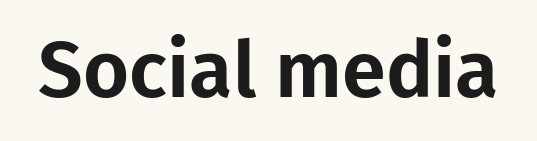
Q: Is the text italic (slanted)? A: No, it is upright.
Q: Is the typeface a serif or a sans-serif typeface? A: Sans-serif.
Q: Is the text underlined? A: No.
Q: Is the spacing between letters normal or unusually wide? A: Normal.
Q: Width (condensed, normal, or wide)? A: Normal.
Q: Stroke contrast? A: Low.
Q: x-height? A: Medium.
Q: Monospaced? A: No.
